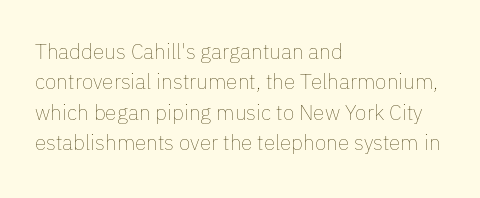
Letter spacing: default. Ink coverage per letter is moderate at most. The rag falls on the right side of this text block. Descenders are the only things crossing below the line. This block has exactly the height ordinary leading produces. This is the regular roman posture of the typeface.
